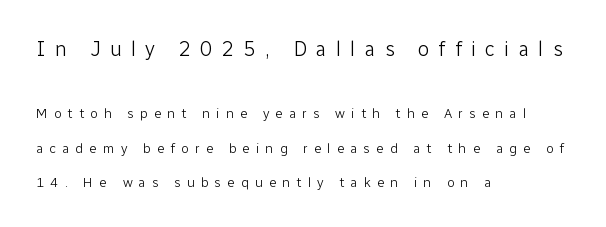
{"italic": "no", "bold": "no", "underline": "no", "align": "left", "line_spacing": "loose", "line_spacing_ratio": 2.45, "letter_spacing": "wide", "letter_spacing_em": 0.43, "larger_block": "first", "size_ratio": 1.5, "glyph_px": 21}
